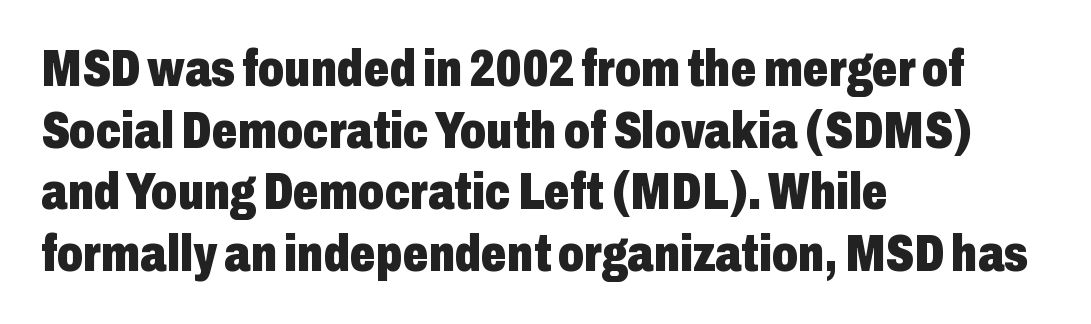
Think of a printed novel: that variable character pitch is what you see here. The letters are bold, with thick, heavy strokes. You could call the tracking neutral — neither tight nor loose. Does the lettering tilt? It doesn't — this is upright. Short and long lines alike share a common starting point at left.
